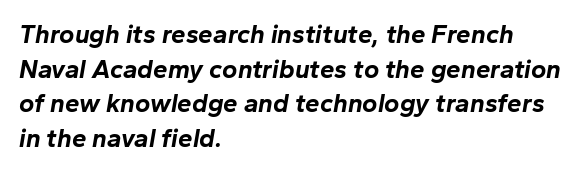
{"italic": "yes", "lean": "right", "slant_degrees": 10, "bold": "yes", "underline": "no", "align": "left", "line_spacing": "normal", "line_spacing_ratio": 1.33, "letter_spacing": "normal", "letter_spacing_em": 0.0, "glyph_px": 26}
